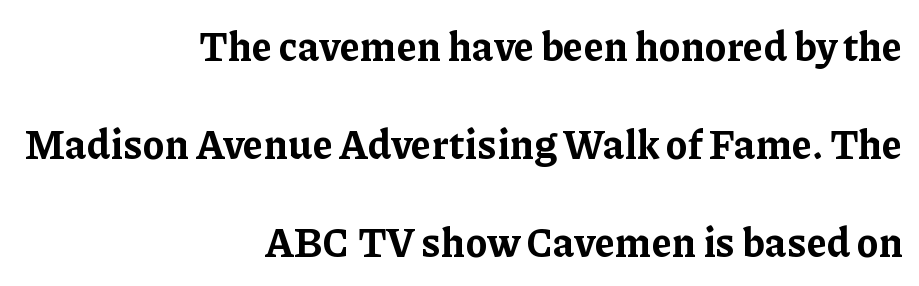
{"serif": "yes", "italic": "no", "bold": "yes", "weight": "bold", "width": "normal", "stroke_contrast": "low", "x_height": "medium", "monospaced": "no", "underline": "no", "align": "right", "line_spacing": "loose", "line_spacing_ratio": 2.45, "letter_spacing": "normal", "letter_spacing_em": 0.0, "glyph_px": 40}
